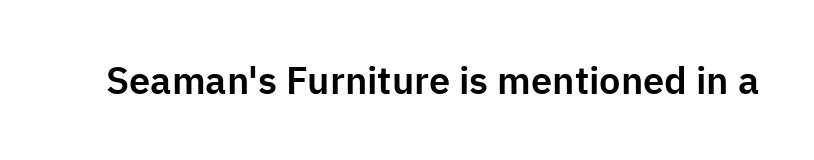
Q: Is the text italic (slanted)? A: No, it is upright.
Q: Is the typeface a serif or a sans-serif typeface? A: Sans-serif.
Q: Is the text underlined? A: No.
Q: Is the spacing between letters normal or unusually wide? A: Normal.
Q: Width (condensed, normal, or wide)? A: Normal.
Q: Stroke contrast? A: Low.
Q: x-height? A: Medium.
Q: Monospaced? A: No.
